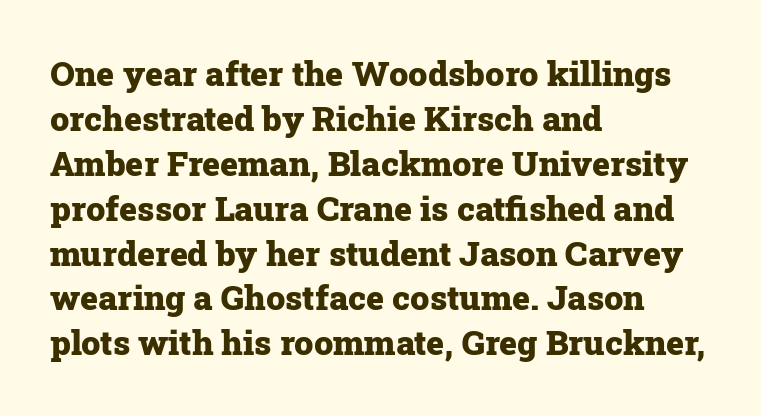
Q: Is the text bold? A: Yes.
Q: Is the text italic (slanted)? A: No, it is upright.
Q: Is the typeface a serif or a sans-serif typeface? A: Serif.
Q: Is the text underlined? A: No.
Q: How is the paragraph aligned? A: Left-aligned.
Q: Is the spacing between letters normal or unusually wide? A: Normal.
Q: Is the spacing between lines tight, normal or loose? A: Normal.
Q: Width (condensed, normal, or wide)? A: Normal.
Q: Stroke contrast? A: Low.
Q: x-height? A: Medium.
Q: Monospaced? A: No.
